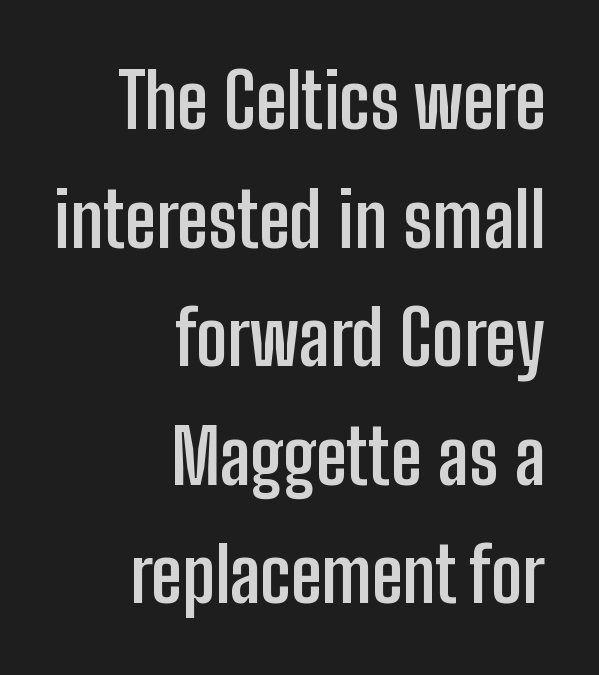
The image shows 76 px semibold, condensed sans-serif type, upright; set right-aligned, normal line spacing (1.56x), normal letter spacing, not underlined; low stroke contrast and a medium x-height.
